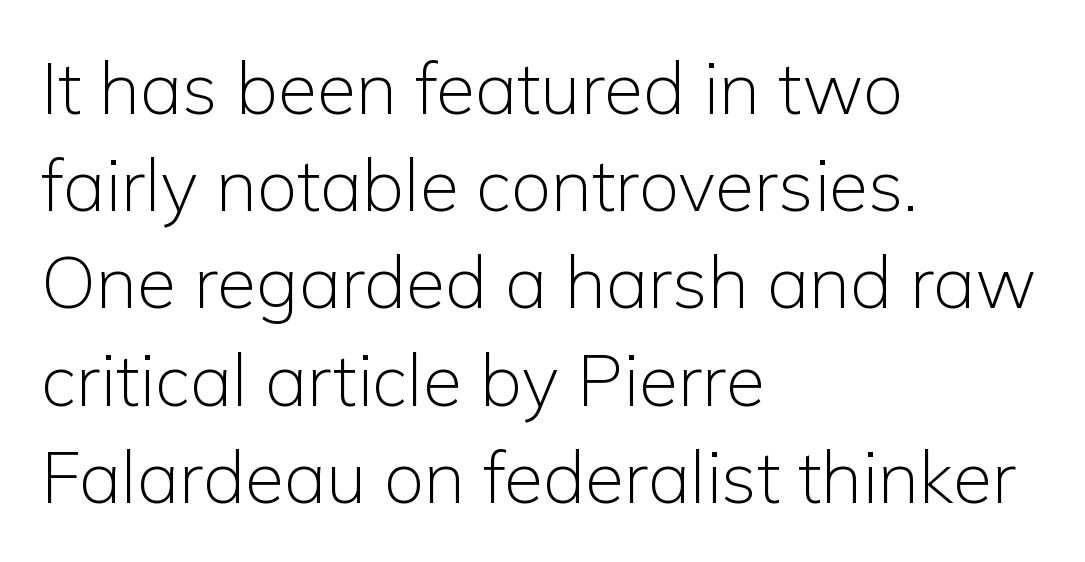
{"serif": "no", "italic": "no", "bold": "no", "weight": "light", "width": "normal", "stroke_contrast": "low", "x_height": "medium", "monospaced": "no", "underline": "no", "align": "left", "line_spacing": "normal", "line_spacing_ratio": 1.35, "letter_spacing": "normal", "letter_spacing_em": 0.0, "glyph_px": 72}
